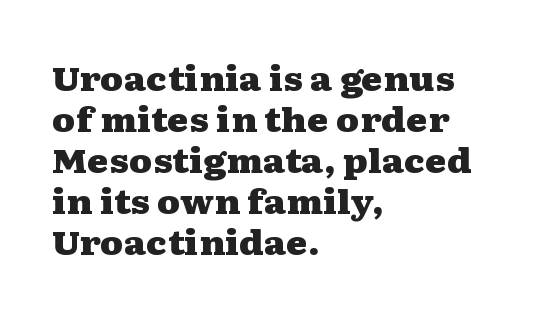
Q: Is the text bold? A: Yes.
Q: Is the text italic (slanted)? A: No, it is upright.
Q: Is the typeface a serif or a sans-serif typeface? A: Serif.
Q: Is the text underlined? A: No.
Q: How is the paragraph aligned? A: Left-aligned.
Q: Is the spacing between letters normal or unusually wide? A: Normal.
Q: Width (condensed, normal, or wide)? A: Wide.
Q: Stroke contrast? A: Medium.
Q: x-height? A: Medium.
Q: Monospaced? A: No.
